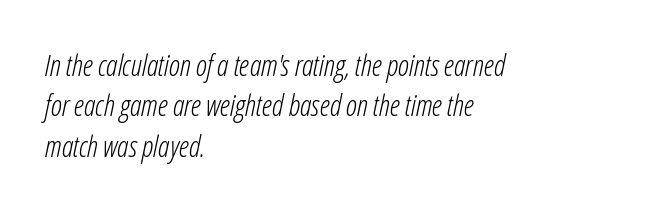
{"italic": "yes", "lean": "right", "slant_degrees": 12, "bold": "no", "weight": "light", "width": "condensed", "stroke_contrast": "low", "x_height": "medium", "monospaced": "no", "underline": "no", "align": "left", "line_spacing": "normal", "line_spacing_ratio": 1.39, "letter_spacing": "normal", "letter_spacing_em": 0.0, "glyph_px": 29}
